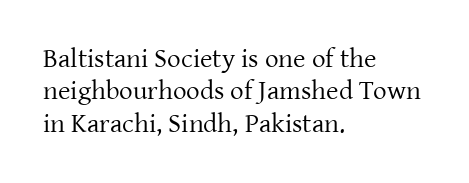
Q: Is the text bold? A: No.
Q: Is the text italic (slanted)? A: No, it is upright.
Q: Is the text underlined? A: No.
Q: How is the paragraph aligned? A: Left-aligned.
Q: Is the spacing between letters normal or unusually wide? A: Normal.
